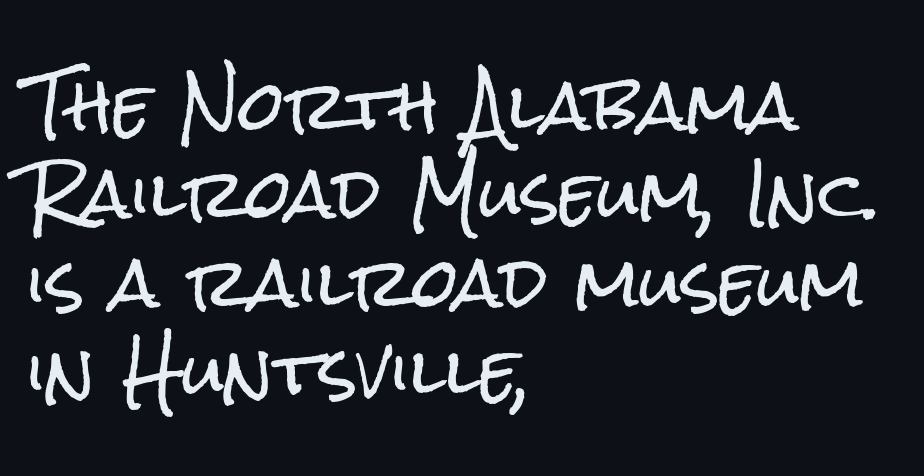
The image shows 66 px condensed sans-serif type, upright; set left-aligned, normal line spacing (1.34x), normal letter spacing, not underlined; low stroke contrast and a medium x-height.
